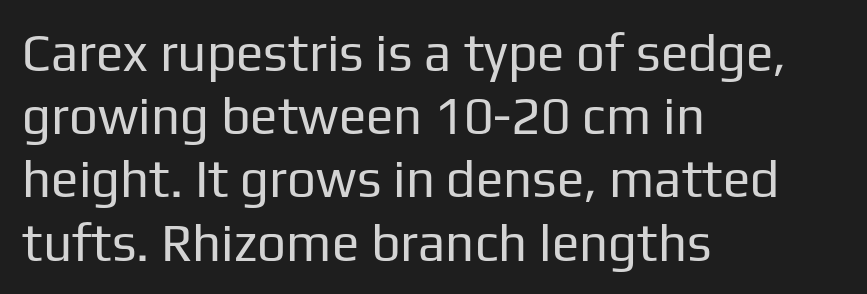
The image shows 51 px regular-weight sans-serif type, upright; set left-aligned, line spacing 1.24x, normal letter spacing, not underlined; low stroke contrast and a medium x-height.
